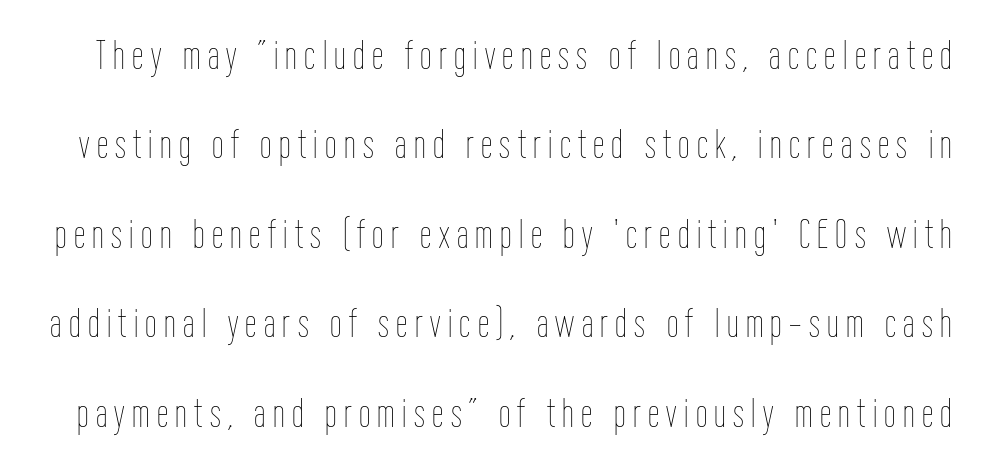
Q: Is the text bold? A: No.
Q: Is the text italic (slanted)? A: No, it is upright.
Q: Is the text underlined? A: No.
Q: Is the spacing between lines tight, normal or loose? A: Loose.
Q: Width (condensed, normal, or wide)? A: Condensed.
Q: Stroke contrast? A: Low.
Q: x-height? A: Medium.
Q: Monospaced? A: No.
